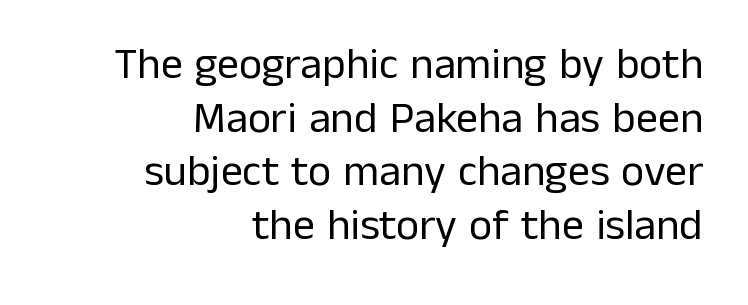
Summary of weight: not heavy and not bold. The space directly below the letters is spotless. This sample has the flowing, uneven cadence of proportional lettering. How are the letters spaced? Ordinarily, with no added tracking. Short and long lines alike share a common ending point at right.
